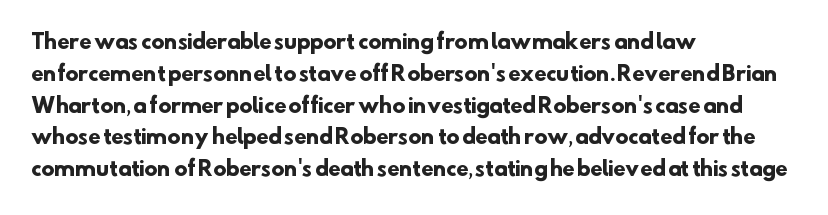
Students, this is bold: see how much ink each stroke carries. The letterforms sit shoulder to shoulder at normal distance. Does the copy run flush right? No — it runs flush left. Bare-footed words on every line.
